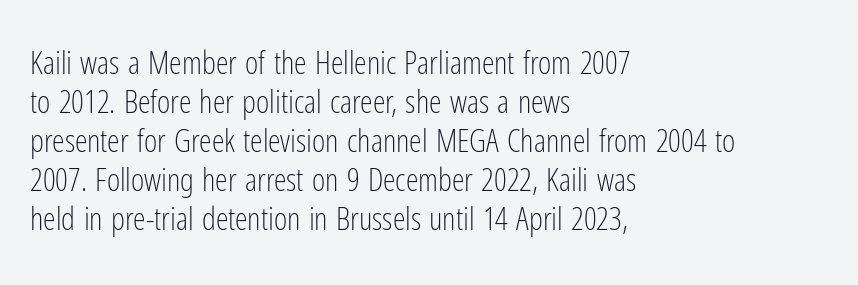
The image shows 32 px light, condensed sans-serif type, upright; set left-aligned, line spacing 1.22x, normal letter spacing, not underlined; low stroke contrast and a medium x-height.
